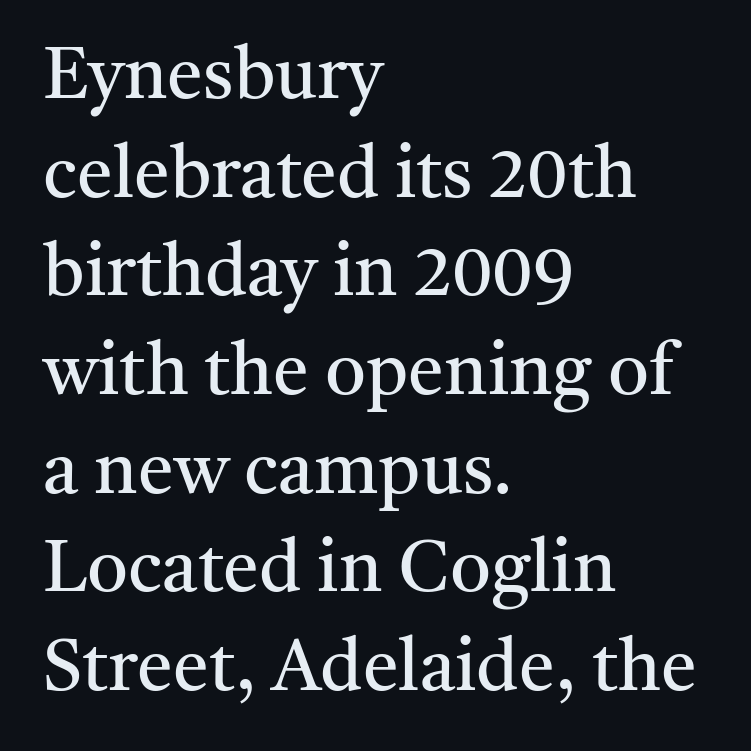
The setting favours the left margin, as ordinary paragraphs usually do. If you drew a line through each stem, it would be perfectly vertical. The specimen omits any rule beneath the text block's lines. Caption: face not bold, strokes unweighted. One glance says typical: line gaps are just what's usual.
